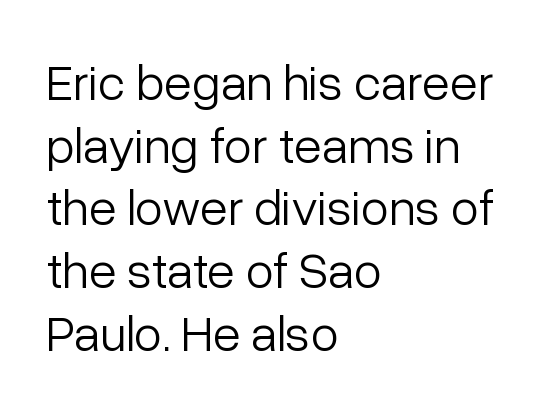
Q: Is the text bold? A: No.
Q: Is the text italic (slanted)? A: No, it is upright.
Q: Is the typeface a serif or a sans-serif typeface? A: Sans-serif.
Q: Is the text underlined? A: No.
Q: How is the paragraph aligned? A: Left-aligned.
Q: Is the spacing between letters normal or unusually wide? A: Normal.
Q: Width (condensed, normal, or wide)? A: Normal.
Q: Stroke contrast? A: Low.
Q: x-height? A: Medium.
Q: Monospaced? A: No.
